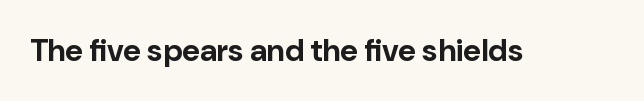
Q: Is the text bold? A: Yes.
Q: Is the text italic (slanted)? A: No, it is upright.
Q: Is the typeface a serif or a sans-serif typeface? A: Sans-serif.
Q: Is the text underlined? A: No.
Q: Is the spacing between letters normal or unusually wide? A: Normal.
Q: Width (condensed, normal, or wide)? A: Normal.
Q: Stroke contrast? A: Low.
Q: x-height? A: Medium.
Q: Monospaced? A: No.
